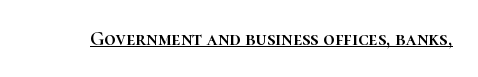
{"italic": "no", "underline": "yes", "letter_spacing": "normal", "letter_spacing_em": 0.0, "glyph_px": 20}
